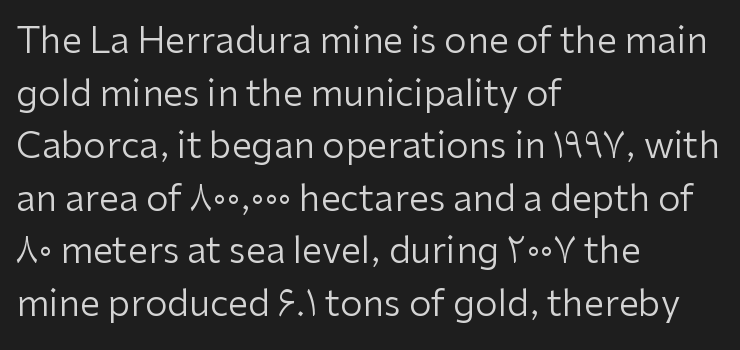
Q: Is the text bold? A: No.
Q: Is the text italic (slanted)? A: No, it is upright.
Q: Is the typeface a serif or a sans-serif typeface? A: Sans-serif.
Q: Is the text underlined? A: No.
Q: How is the paragraph aligned? A: Left-aligned.
Q: Is the spacing between letters normal or unusually wide? A: Normal.
Q: Is the spacing between lines tight, normal or loose? A: Normal.
Q: Width (condensed, normal, or wide)? A: Normal.
Q: Stroke contrast? A: Low.
Q: x-height? A: Medium.
Q: Monospaced? A: No.
